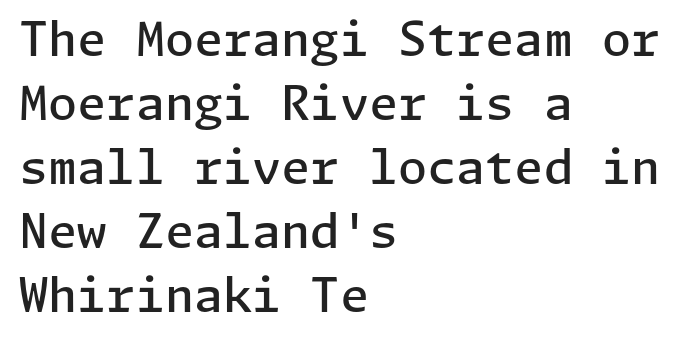
{"serif": "no", "italic": "no", "bold": "semi", "weight": "semibold", "width": "normal", "stroke_contrast": "low", "x_height": "medium", "underline": "no", "align": "left", "line_spacing": "normal", "line_spacing_ratio": 1.36, "letter_spacing": "normal", "letter_spacing_em": 0.0, "glyph_px": 47}
